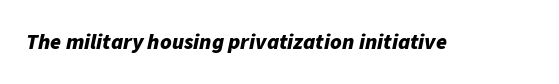
The image shows 22 px bold type, italic (leaning right); set normal letter spacing, not underlined.
